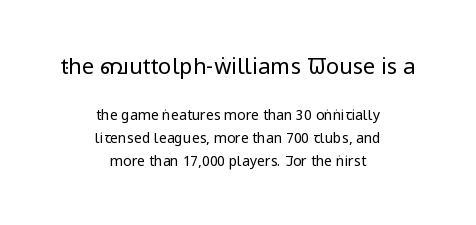
Q: Is the text bold? A: No.
Q: Is the text italic (slanted)? A: No, it is upright.
Q: Is the text underlined? A: No.
Q: How is the paragraph aligned? A: Centered.
Q: Is the spacing between letters normal or unusually wide? A: Normal.
Q: Is the spacing between lines tight, normal or loose? A: Normal.
Q: Which block of text is set in a larger size, the first (top) or the second (bottom)? A: The first (top) one.
